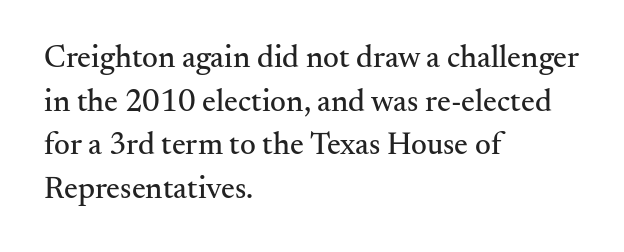
The image shows 31 px serif type, upright; set left-aligned, normal line spacing (1.41x), normal letter spacing, not underlined; medium stroke contrast and a small x-height.
